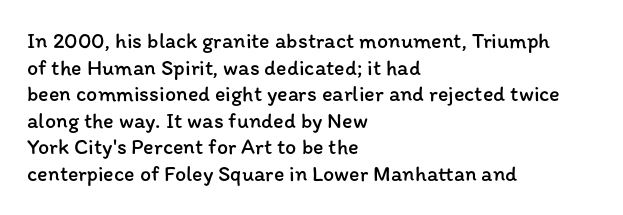
Q: Is the text bold? A: No.
Q: Is the text italic (slanted)? A: No, it is upright.
Q: Is the text underlined? A: No.
Q: How is the paragraph aligned? A: Left-aligned.
Q: Is the spacing between letters normal or unusually wide? A: Normal.
